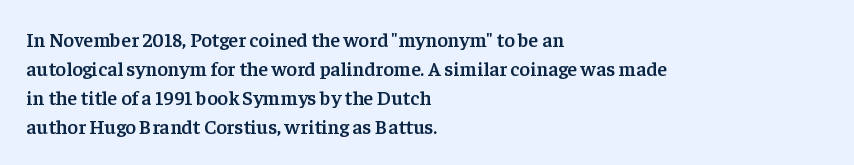
Q: Is the text bold? A: Semi-bold.
Q: Is the text italic (slanted)? A: No, it is upright.
Q: Is the text underlined? A: No.
Q: How is the paragraph aligned? A: Left-aligned.
Q: Is the spacing between letters normal or unusually wide? A: Normal.
Q: Is the spacing between lines tight, normal or loose? A: Normal.
